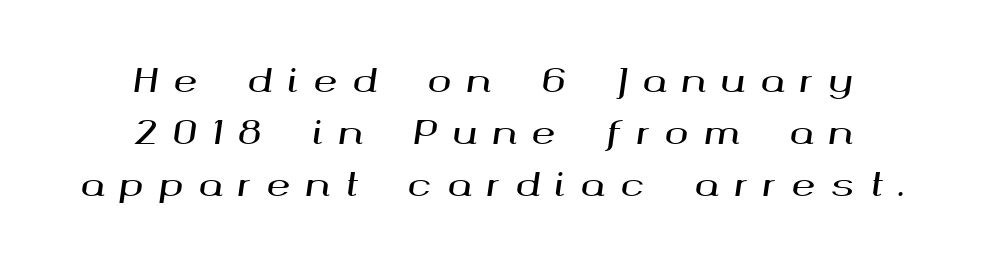
Q: Is the text italic (slanted)? A: Yes, it leans right by about 8 degrees.
Q: Is the text underlined? A: No.
Q: How is the paragraph aligned? A: Centered.
Q: Is the spacing between letters normal or unusually wide? A: Unusually wide.
Q: Is the spacing between lines tight, normal or loose? A: Normal.
Q: Width (condensed, normal, or wide)? A: Wide.
Q: Stroke contrast? A: Medium.
Q: x-height? A: Medium.
Q: Monospaced? A: No.
